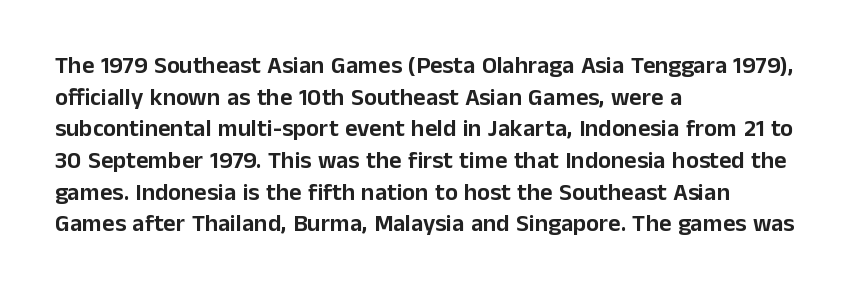
The image shows 24 px text type, upright; set left-aligned, normal line spacing (1.32x), normal letter spacing, not underlined.
